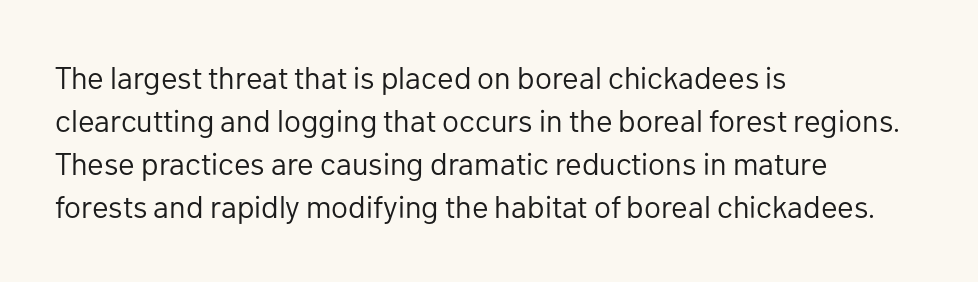
Q: Is the text bold? A: No.
Q: Is the text italic (slanted)? A: No, it is upright.
Q: Is the typeface a serif or a sans-serif typeface? A: Sans-serif.
Q: Is the text underlined? A: No.
Q: How is the paragraph aligned? A: Left-aligned.
Q: Is the spacing between letters normal or unusually wide? A: Normal.
Q: Is the spacing between lines tight, normal or loose? A: Normal.
Q: Width (condensed, normal, or wide)? A: Normal.
Q: Stroke contrast? A: Low.
Q: x-height? A: Medium.
Q: Monospaced? A: No.
